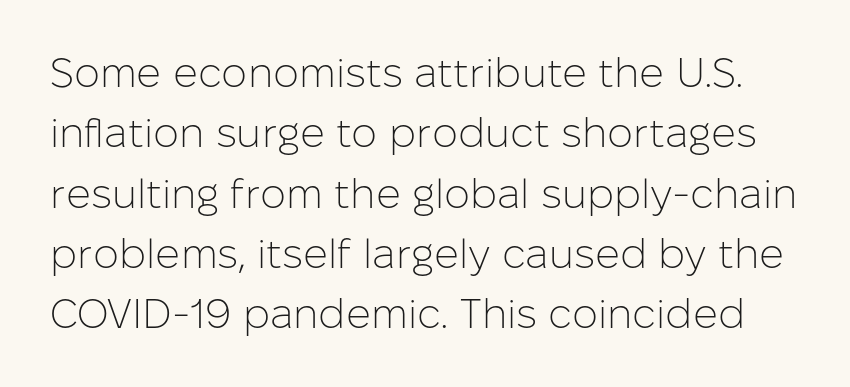
{"serif": "no", "italic": "no", "bold": "no", "weight": "light", "width": "normal", "stroke_contrast": "low", "x_height": "medium", "monospaced": "no", "underline": "no", "line_spacing": "normal", "line_spacing_ratio": 1.47, "letter_spacing": "normal", "letter_spacing_em": 0.0, "glyph_px": 41}
